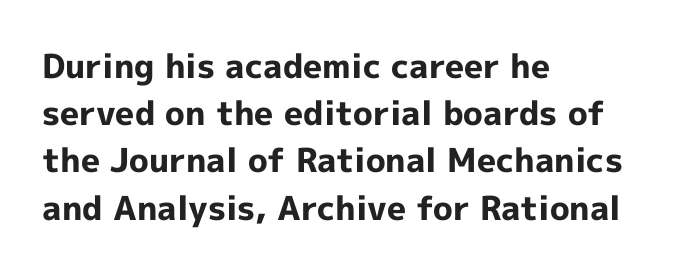
The image shows 33 px bold sans-serif type, upright; set left-aligned, normal line spacing (1.43x), normal letter spacing, not underlined; a medium x-height.
